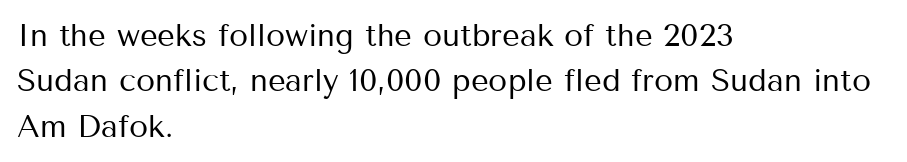
The typography opts for an upright posture over an oblique one. Each line starts at the same left margin while the right side varies. No extra tracking has been applied to these lines. Each new line begins a customary step beneath the previous one.
